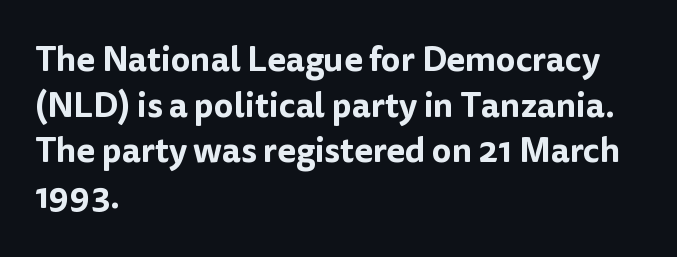
The image shows 34 px sans-serif type, upright; set left-aligned, normal line spacing (1.34x), normal letter spacing, not underlined; low stroke contrast and a medium x-height.
